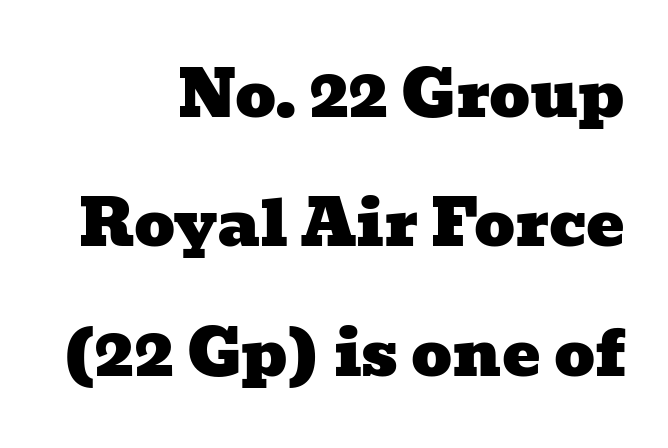
The image shows 64 px wide serif type; set right-aligned, loose line spacing (2.02x), normal letter spacing, not underlined; low stroke contrast and a medium x-height.
